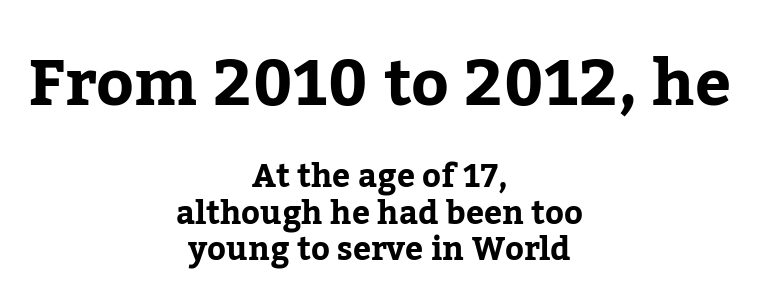
{"serif": "yes", "italic": "no", "width": "normal", "stroke_contrast": "low", "x_height": "medium", "monospaced": "no", "underline": "no", "align": "center", "line_spacing": "tight", "line_spacing_ratio": 1.14, "letter_spacing": "normal", "letter_spacing_em": 0.0, "larger_block": "first", "size_ratio": 2.0, "glyph_px": 64}
